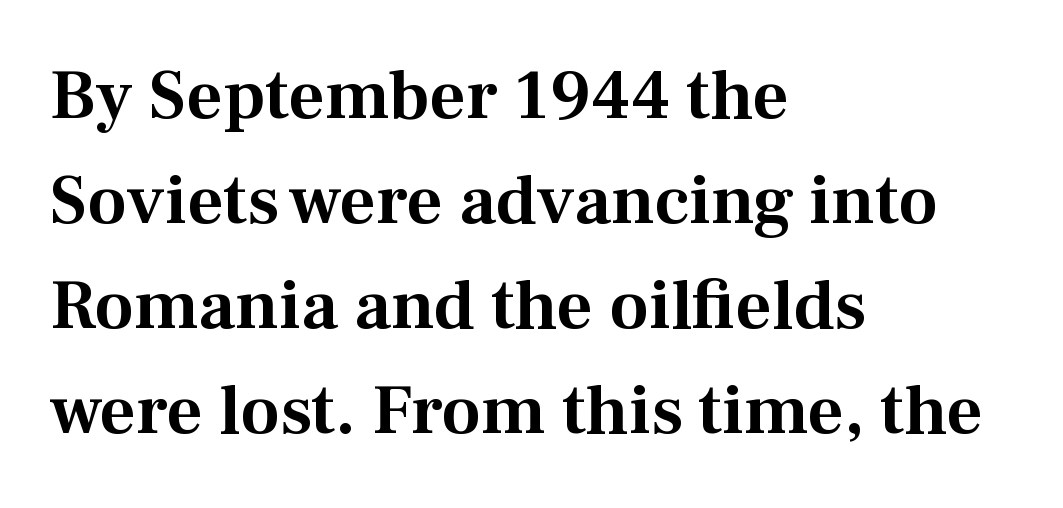
{"serif": "yes", "italic": "no", "width": "normal", "stroke_contrast": "medium", "x_height": "medium", "monospaced": "no", "underline": "no", "align": "left", "line_spacing": "normal", "line_spacing_ratio": 1.48, "letter_spacing": "normal", "letter_spacing_em": 0.0, "glyph_px": 71}
